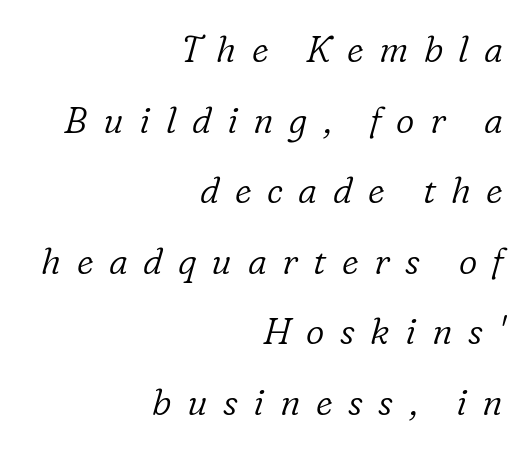
The image shows 36 px light serif type, italic (leaning right); set right-aligned, loose line spacing (1.96x), unusually wide letter spacing (+0.43 em), not underlined; low stroke contrast and a medium x-height.
